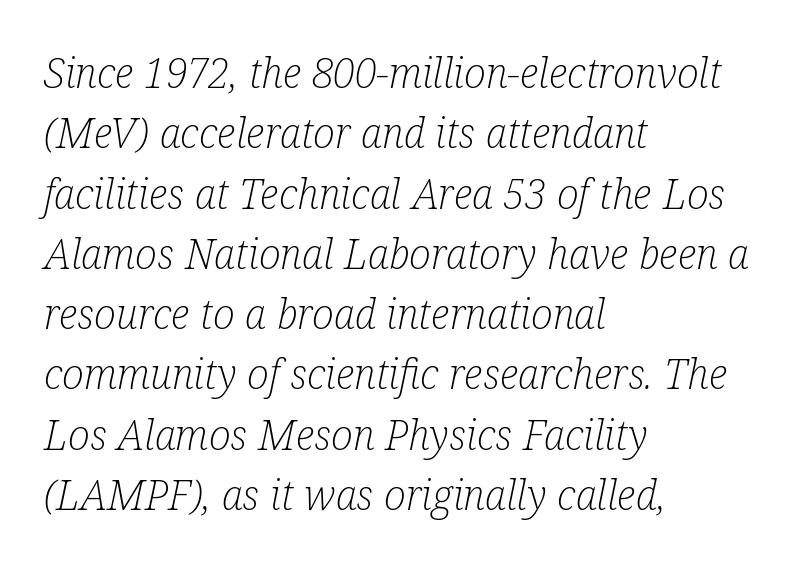
Does the leading feel generous? No, just average. This is oblique type, the kind used for emphasis or titles. Underlining? Definitely not there. Each word holds together tightly as a unit, with standard inter-letter gaps.
